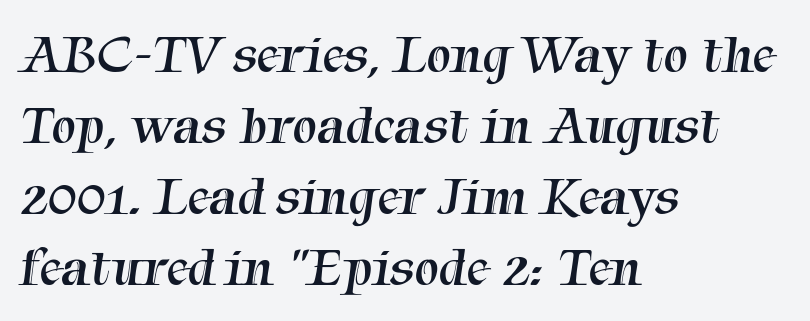
Q: Is the text bold? A: No.
Q: Is the typeface a serif or a sans-serif typeface? A: Serif.
Q: Is the text underlined? A: No.
Q: How is the paragraph aligned? A: Left-aligned.
Q: Is the spacing between letters normal or unusually wide? A: Normal.
Q: Is the spacing between lines tight, normal or loose? A: Normal.
Q: Width (condensed, normal, or wide)? A: Normal.
Q: Stroke contrast? A: Medium.
Q: x-height? A: Medium.
Q: Monospaced? A: No.
